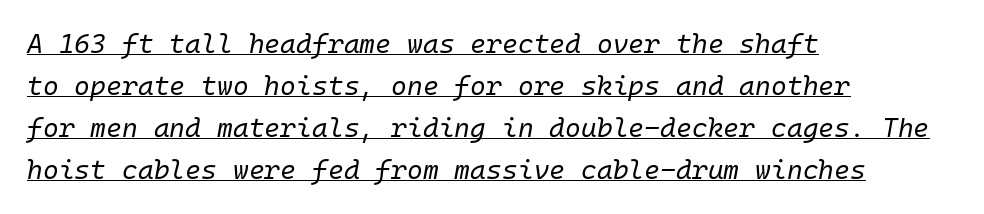
{"italic": "yes", "lean": "right", "slant_degrees": 10, "bold": "no", "underline": "yes", "align": "left", "line_spacing": "normal", "line_spacing_ratio": 1.56, "letter_spacing": "normal", "letter_spacing_em": 0.0, "glyph_px": 27}
